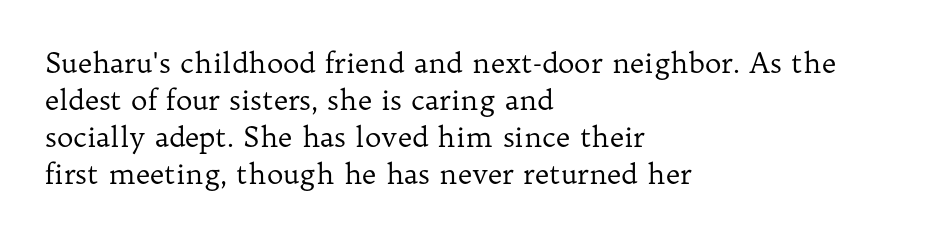
Q: Is the text bold? A: No.
Q: Is the text italic (slanted)? A: No, it is upright.
Q: Is the typeface a serif or a sans-serif typeface? A: Serif.
Q: Is the text underlined? A: No.
Q: How is the paragraph aligned? A: Left-aligned.
Q: Is the spacing between letters normal or unusually wide? A: Normal.
Q: Is the spacing between lines tight, normal or loose? A: Normal.
Q: Width (condensed, normal, or wide)? A: Normal.
Q: Stroke contrast? A: Low.
Q: x-height? A: Medium.
Q: Monospaced? A: No.
